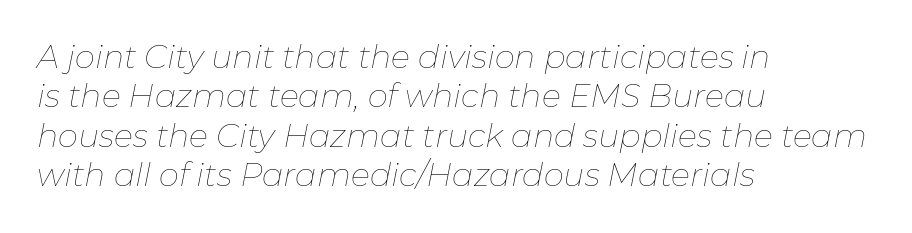
This sample uses an oblique cut, with every glyph tilted off the vertical. Stroke thickness stays within the range of a standard reading face or lighter. Each letter keeps its own natural width here, so spacing adapts to shape. Line beginnings align vertically; line endings do not. Observe the ordinary spacing: letters are neighbours, not strangers. Decoration check: the copy has no underline.
